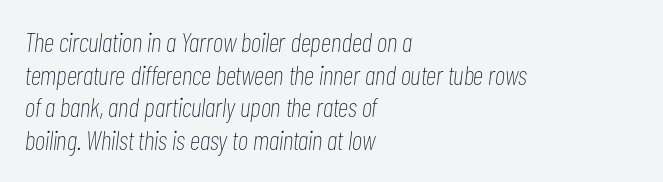
The image shows 27 px text type, italic (leaning right); set left-aligned, line spacing 1.21x, normal letter spacing, not underlined.
